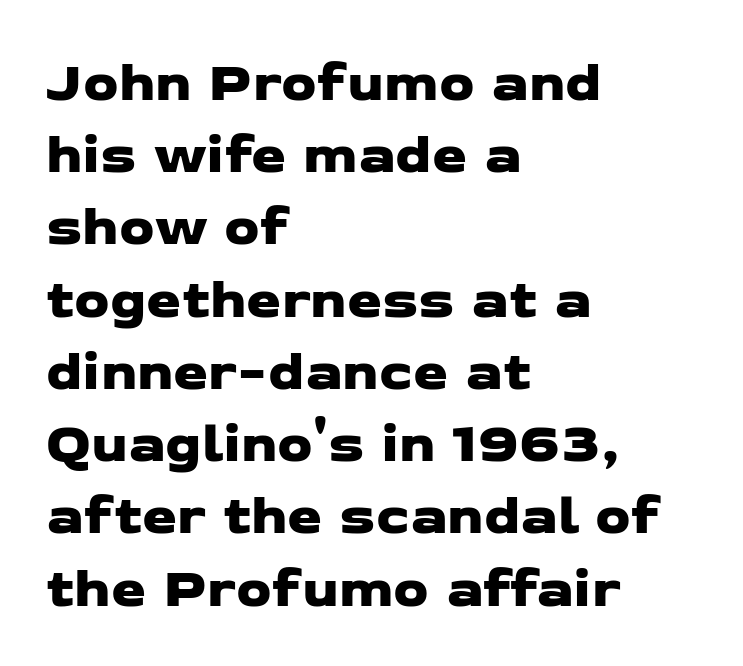
Q: Is the typeface a serif or a sans-serif typeface? A: Sans-serif.
Q: Is the text underlined? A: No.
Q: How is the paragraph aligned? A: Left-aligned.
Q: Is the spacing between letters normal or unusually wide? A: Normal.
Q: Is the spacing between lines tight, normal or loose? A: Normal.
Q: Width (condensed, normal, or wide)? A: Wide.
Q: Stroke contrast? A: Low.
Q: x-height? A: Medium.
Q: Monospaced? A: No.
